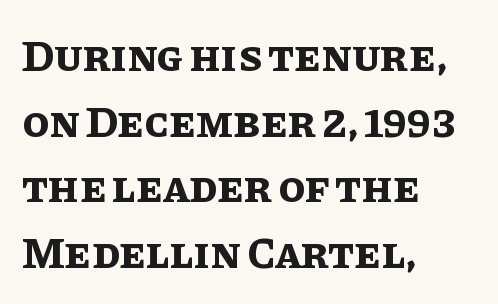
Typographic density is high because the face is bold. Inter-character spacing is left at the font's built-in metrics. Here the designer chose a conventional face with non-uniform glyph widths. This rendering features lettering with no underline.
